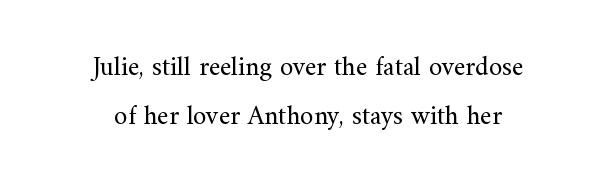
{"italic": "no", "bold": "no", "underline": "no", "align": "center", "line_spacing_ratio": 1.8, "letter_spacing": "normal", "letter_spacing_em": 0.0, "glyph_px": 27}
